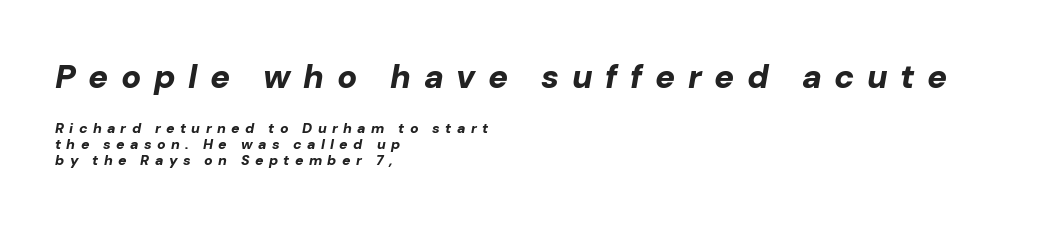
Q: Is the text bold? A: Yes.
Q: Is the text italic (slanted)? A: Yes, it leans right by about 10 degrees.
Q: Is the text underlined? A: No.
Q: How is the paragraph aligned? A: Left-aligned.
Q: Is the spacing between letters normal or unusually wide? A: Unusually wide.
Q: Is the spacing between lines tight, normal or loose? A: Tight.
Q: Which block of text is set in a larger size, the first (top) or the second (bottom)? A: The first (top) one.
Q: Width (condensed, normal, or wide)? A: Normal.
Q: Stroke contrast? A: Low.
Q: x-height? A: Medium.
Q: Monospaced? A: No.
